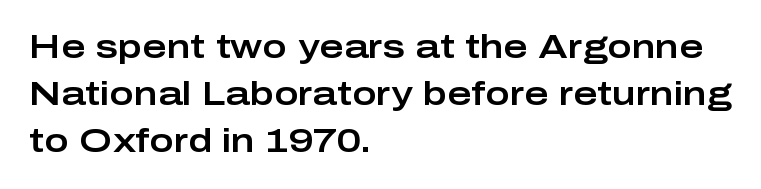
Underline: absent. When letters stand straight like this, we call the style roman or upright. These lines are set flush left with a ragged right edge. Note the varied advance widths — an 'i' is clearly narrower than an 'm'. Each word holds together tightly as a unit, with standard inter-letter gaps. To sum up the face: it is a sans, with no serifs.
